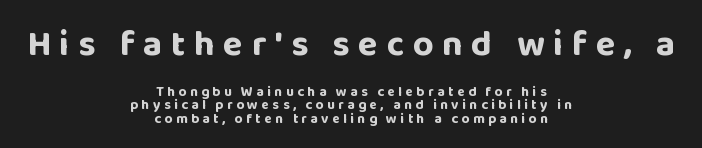
Q: Is the text bold? A: Yes.
Q: Is the text italic (slanted)? A: No, it is upright.
Q: Is the typeface a serif or a sans-serif typeface? A: Sans-serif.
Q: Is the text underlined? A: No.
Q: How is the paragraph aligned? A: Centered.
Q: Is the spacing between letters normal or unusually wide? A: Unusually wide.
Q: Is the spacing between lines tight, normal or loose? A: Tight.
Q: Which block of text is set in a larger size, the first (top) or the second (bottom)? A: The first (top) one.
Q: Width (condensed, normal, or wide)? A: Normal.
Q: Stroke contrast? A: Low.
Q: x-height? A: Large.
Q: Monospaced? A: No.
